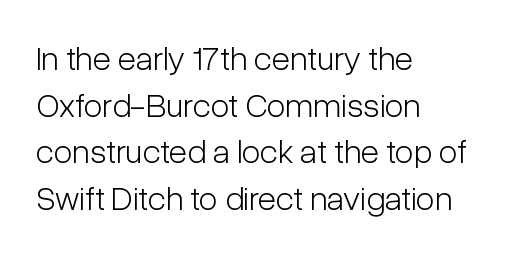
The image shows 34 px light, condensed sans-serif type, upright; set left-aligned, normal line spacing (1.37x), normal letter spacing, not underlined; low stroke contrast and a medium x-height.
